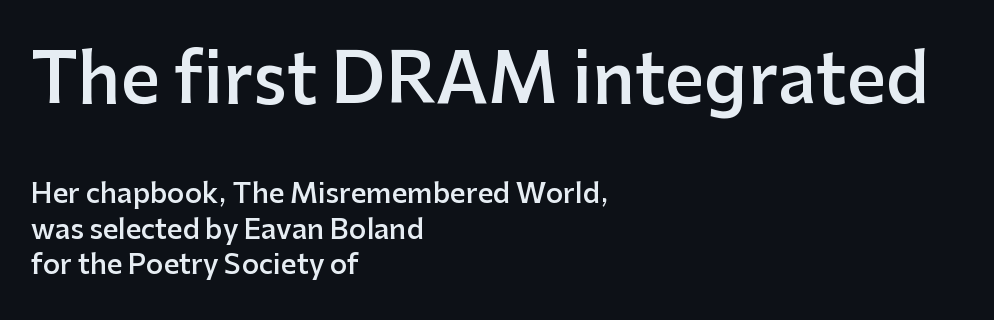
{"serif": "no", "italic": "no", "bold": "semi", "weight": "semibold", "width": "normal", "stroke_contrast": "low", "x_height": "medium", "monospaced": "no", "underline": "no", "align": "left", "line_spacing": "normal", "line_spacing_ratio": 1.31, "letter_spacing": "normal", "letter_spacing_em": 0.0, "larger_block": "first", "size_ratio": 2.52, "glyph_px": 68}
